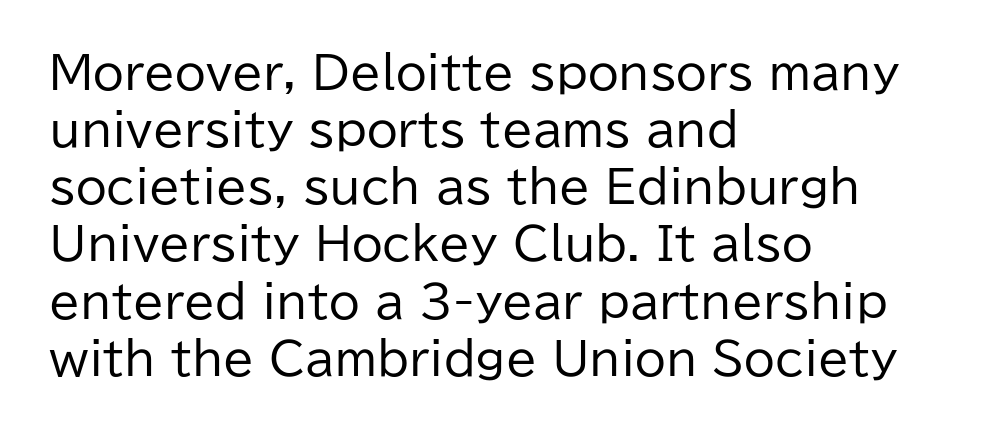
Q: Is the text bold? A: No.
Q: Is the text italic (slanted)? A: No, it is upright.
Q: Is the typeface a serif or a sans-serif typeface? A: Sans-serif.
Q: Is the text underlined? A: No.
Q: How is the paragraph aligned? A: Left-aligned.
Q: Is the spacing between letters normal or unusually wide? A: Normal.
Q: Is the spacing between lines tight, normal or loose? A: Normal.
Q: Width (condensed, normal, or wide)? A: Normal.
Q: Stroke contrast? A: Low.
Q: x-height? A: Medium.
Q: Monospaced? A: No.
